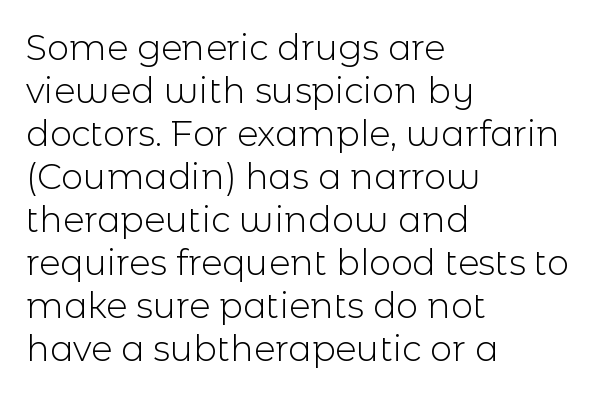
Q: Is the text bold? A: No.
Q: Is the text italic (slanted)? A: No, it is upright.
Q: Is the typeface a serif or a sans-serif typeface? A: Sans-serif.
Q: Is the text underlined? A: No.
Q: How is the paragraph aligned? A: Left-aligned.
Q: Is the spacing between letters normal or unusually wide? A: Normal.
Q: Width (condensed, normal, or wide)? A: Normal.
Q: x-height? A: Medium.
Q: Monospaced? A: No.
